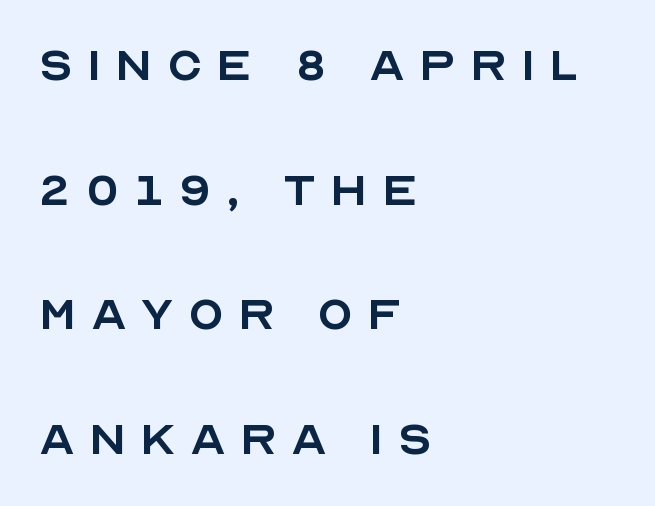
The image shows 58 px regular-weight sans-serif type, upright; set left-aligned, loose line spacing (2.15x), unusually wide letter spacing (+0.24 em), not underlined; a large x-height.
